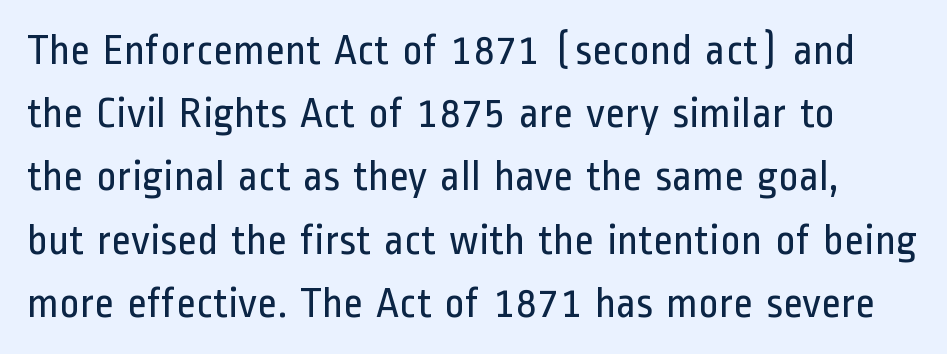
Q: Is the text bold? A: No.
Q: Is the text italic (slanted)? A: No, it is upright.
Q: Is the typeface a serif or a sans-serif typeface? A: Sans-serif.
Q: Is the text underlined? A: No.
Q: Is the spacing between letters normal or unusually wide? A: Normal.
Q: Is the spacing between lines tight, normal or loose? A: Normal.
Q: Width (condensed, normal, or wide)? A: Condensed.
Q: Stroke contrast? A: Low.
Q: x-height? A: Medium.
Q: Monospaced? A: No.
